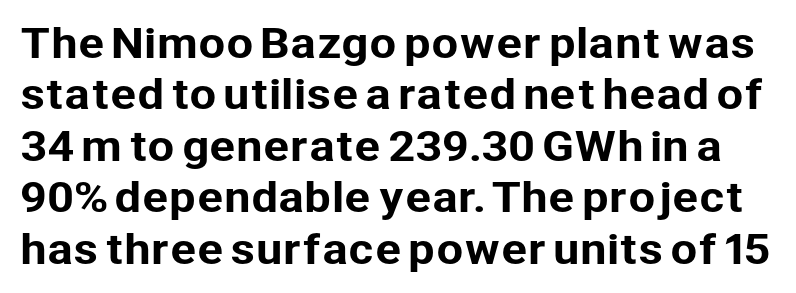
Q: Is the text italic (slanted)? A: No, it is upright.
Q: Is the typeface a serif or a sans-serif typeface? A: Sans-serif.
Q: Is the text underlined? A: No.
Q: Is the spacing between letters normal or unusually wide? A: Normal.
Q: Is the spacing between lines tight, normal or loose? A: Normal.
Q: Width (condensed, normal, or wide)? A: Normal.
Q: Stroke contrast? A: Low.
Q: x-height? A: Medium.
Q: Monospaced? A: No.
